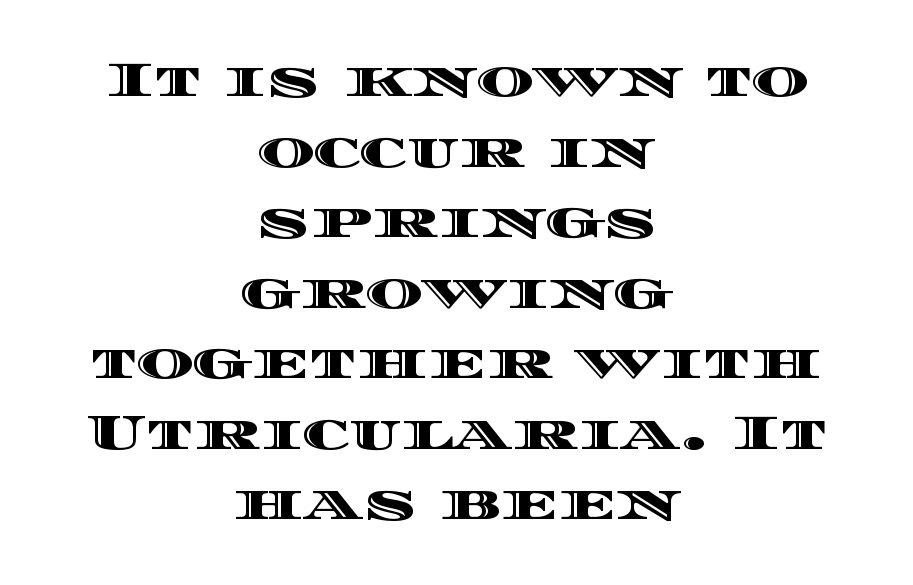
Q: Is the text italic (slanted)? A: No, it is upright.
Q: Is the text underlined? A: No.
Q: How is the paragraph aligned? A: Centered.
Q: Is the spacing between letters normal or unusually wide? A: Normal.
Q: Is the spacing between lines tight, normal or loose? A: Normal.
Q: Width (condensed, normal, or wide)? A: Wide.
Q: x-height? A: Large.
Q: Monospaced? A: No.
